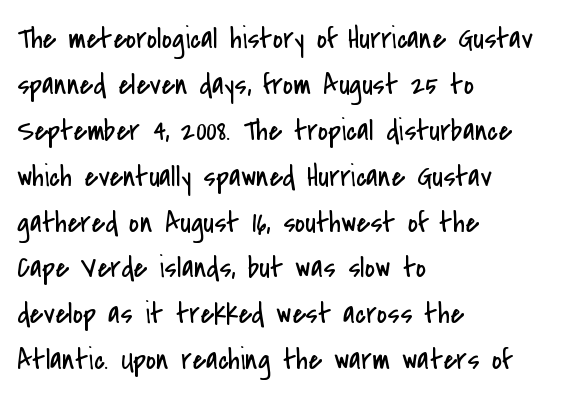
{"serif": "no", "italic": "no", "bold": "no", "weight": "regular", "width": "condensed", "stroke_contrast": "low", "x_height": "small", "monospaced": "no", "underline": "no", "align": "left", "line_spacing": "normal", "line_spacing_ratio": 1.48, "letter_spacing": "normal", "letter_spacing_em": 0.0, "glyph_px": 31}
